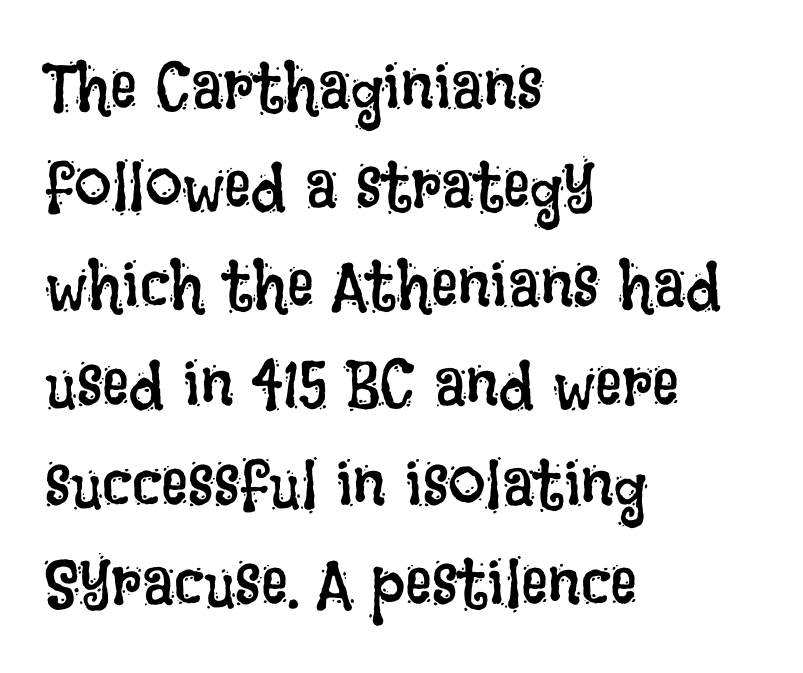
The image shows 67 px regular-weight, condensed type, upright; set left-aligned, normal line spacing (1.48x), normal letter spacing, not underlined; low stroke contrast and a large x-height.
